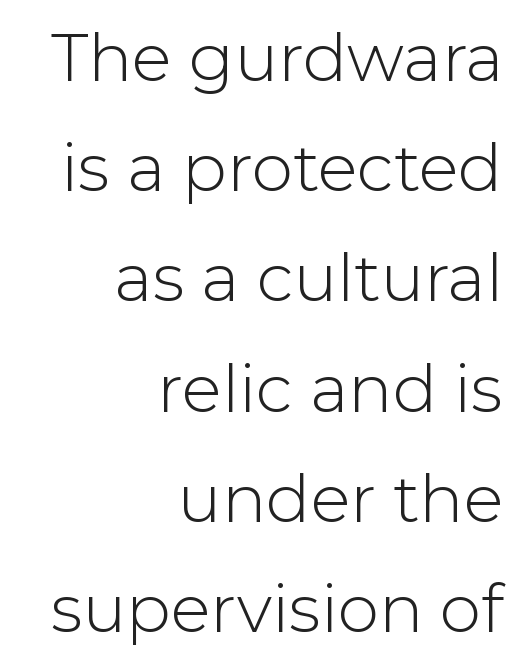
{"serif": "no", "italic": "no", "bold": "no", "weight": "light", "width": "normal", "stroke_contrast": "low", "x_height": "medium", "monospaced": "no", "underline": "no", "align": "right", "line_spacing": "normal", "line_spacing_ratio": 1.67, "letter_spacing": "normal", "letter_spacing_em": 0.0, "glyph_px": 66}
